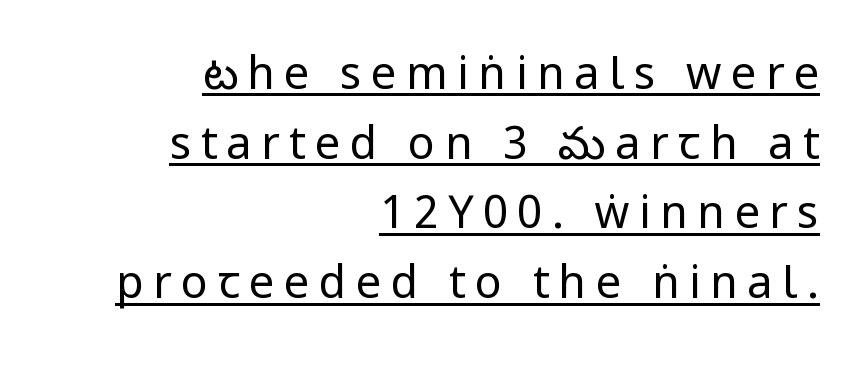
Q: Is the text bold? A: No.
Q: Is the text italic (slanted)? A: No, it is upright.
Q: Is the typeface a serif or a sans-serif typeface? A: Sans-serif.
Q: Is the text underlined? A: Yes.
Q: How is the paragraph aligned? A: Right-aligned.
Q: Is the spacing between letters normal or unusually wide? A: Unusually wide.
Q: Is the spacing between lines tight, normal or loose? A: Normal.
Q: Width (condensed, normal, or wide)? A: Condensed.
Q: Stroke contrast? A: Low.
